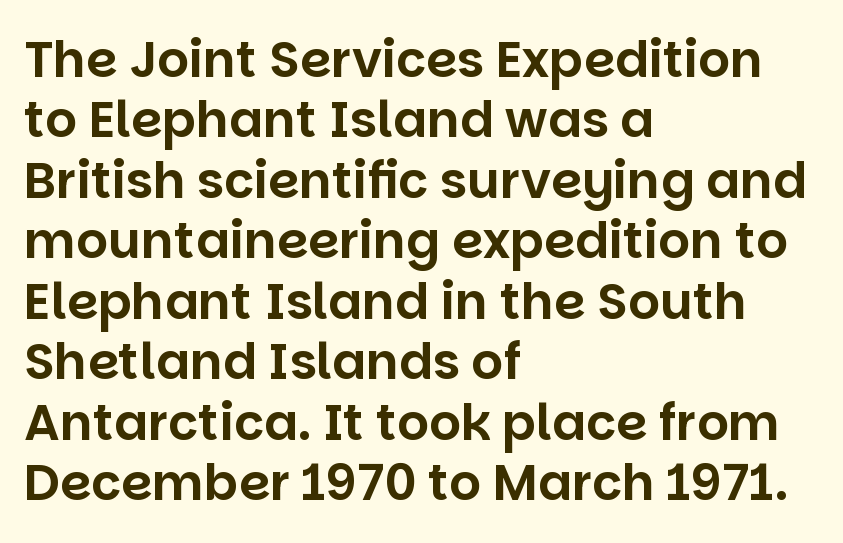
{"serif": "no", "italic": "no", "width": "normal", "stroke_contrast": "low", "x_height": "large", "monospaced": "no", "underline": "no", "align": "left", "line_spacing_ratio": 1.21, "letter_spacing": "normal", "letter_spacing_em": 0.0, "glyph_px": 50}
